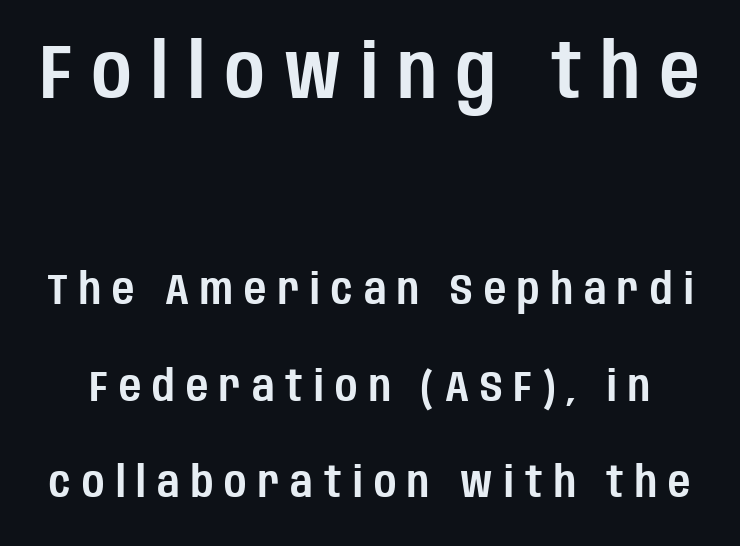
{"serif": "no", "italic": "no", "width": "condensed", "stroke_contrast": "low", "x_height": "large", "monospaced": "no", "underline": "no", "line_spacing": "loose", "line_spacing_ratio": 2.25, "letter_spacing": "wide", "letter_spacing_em": 0.26, "larger_block": "first", "size_ratio": 1.77, "glyph_px": 76}
